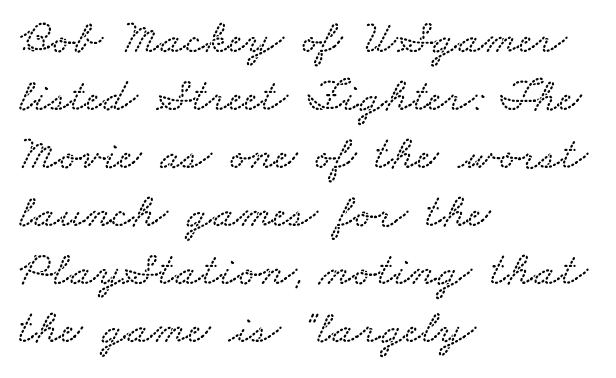
Q: Is the text underlined? A: No.
Q: How is the paragraph aligned? A: Left-aligned.
Q: Is the spacing between letters normal or unusually wide? A: Normal.
Q: Width (condensed, normal, or wide)? A: Wide.
Q: Stroke contrast? A: Low.
Q: x-height? A: Small.
Q: Monospaced? A: No.
